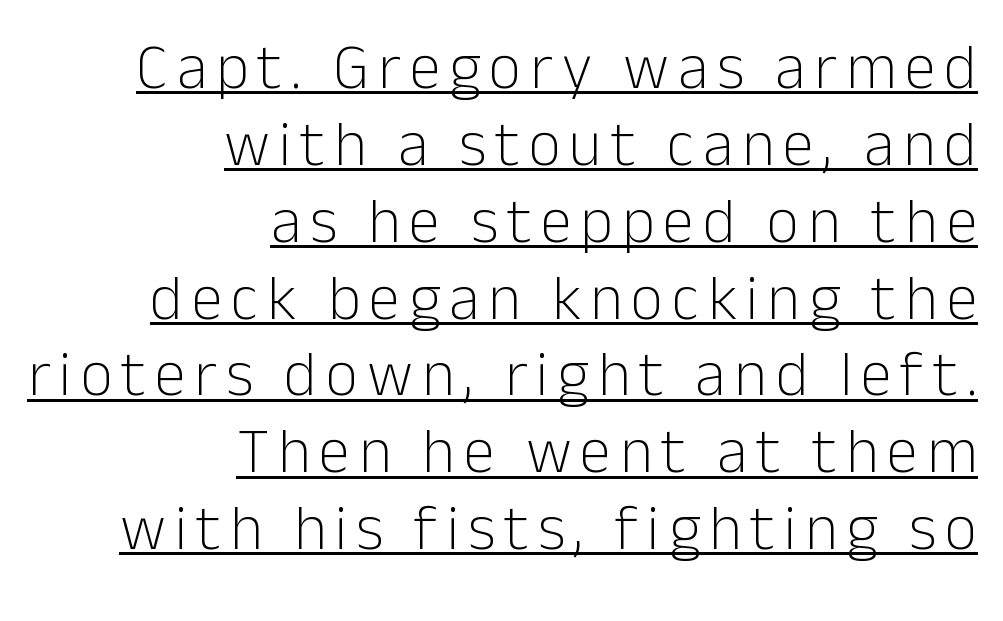
The image shows 63 px light sans-serif type, upright; set right-aligned, line spacing 1.22x, underlined; low stroke contrast and a medium x-height.
